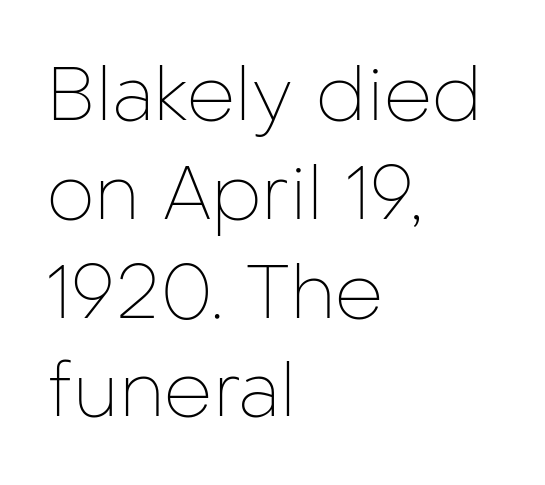
{"serif": "no", "italic": "no", "bold": "no", "weight": "thin", "width": "normal", "stroke_contrast": "low", "x_height": "medium", "monospaced": "no", "underline": "no", "align": "left", "line_spacing": "normal", "line_spacing_ratio": 1.3, "letter_spacing": "normal", "letter_spacing_em": 0.0, "glyph_px": 76}
